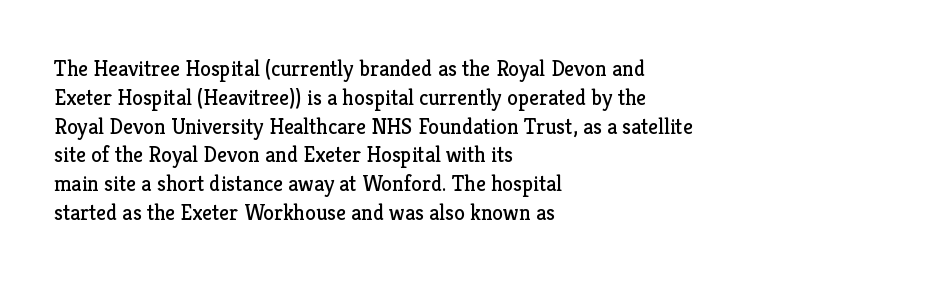
Q: Is the text bold? A: No.
Q: Is the text italic (slanted)? A: No, it is upright.
Q: Is the text underlined? A: No.
Q: How is the paragraph aligned? A: Left-aligned.
Q: Is the spacing between letters normal or unusually wide? A: Normal.
Q: Is the spacing between lines tight, normal or loose? A: Normal.
